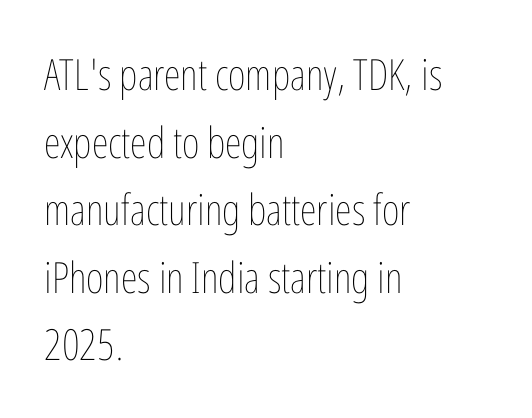
{"italic": "no", "bold": "no", "weight": "thin", "width": "condensed", "stroke_contrast": "low", "x_height": "medium", "monospaced": "no", "underline": "no", "align": "left", "line_spacing": "normal", "line_spacing_ratio": 1.57, "letter_spacing": "normal", "letter_spacing_em": 0.0, "glyph_px": 43}
